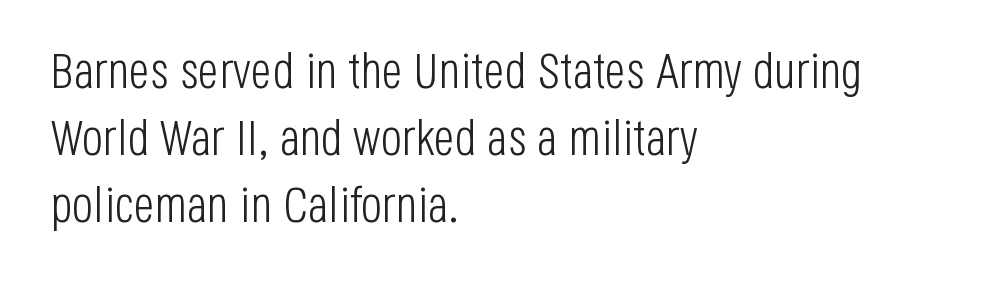
The image shows 50 px light, condensed sans-serif type, upright; set left-aligned, normal line spacing (1.34x), normal letter spacing, not underlined; low stroke contrast and a large x-height.
